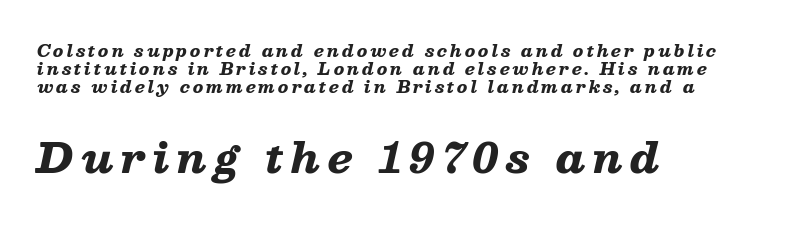
The image shows 40 px heavy, wide type, italic (leaning right); set left-aligned, tight line spacing (1.12x), not underlined; the second (bottom) block is 2.5x larger; low stroke contrast and a medium x-height.
